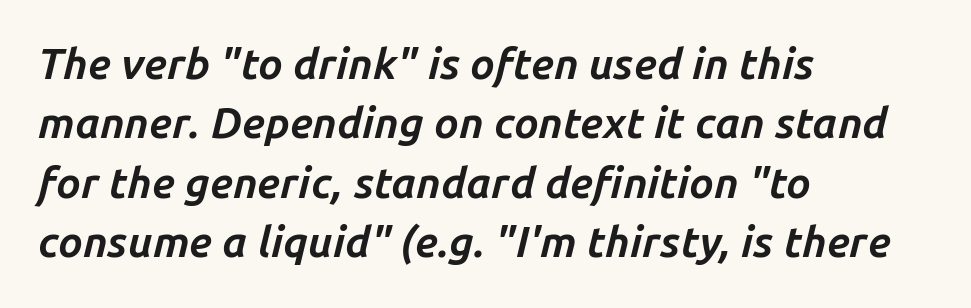
The image shows 43 px bold type, italic (leaning right); set left-aligned, normal line spacing (1.38x), normal letter spacing, not underlined; low stroke contrast and a medium x-height.
